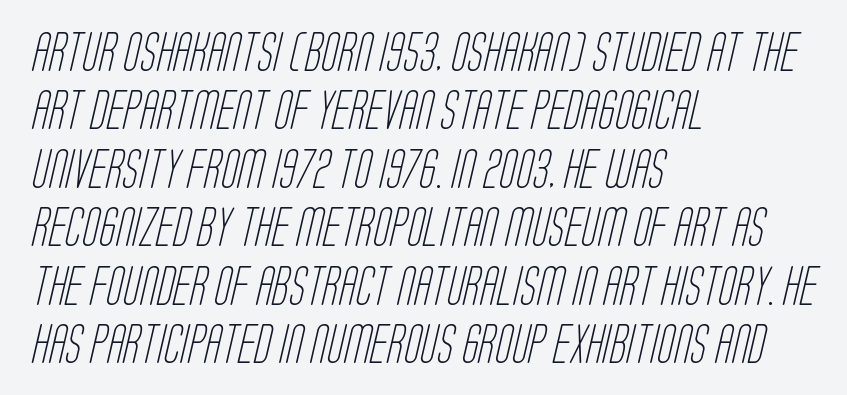
{"serif": "no", "bold": "no", "weight": "light", "width": "condensed", "stroke_contrast": "low", "x_height": "large", "monospaced": "no", "underline": "no", "align": "left", "line_spacing": "normal", "line_spacing_ratio": 1.5, "letter_spacing": "normal", "letter_spacing_em": 0.0, "glyph_px": 39}
